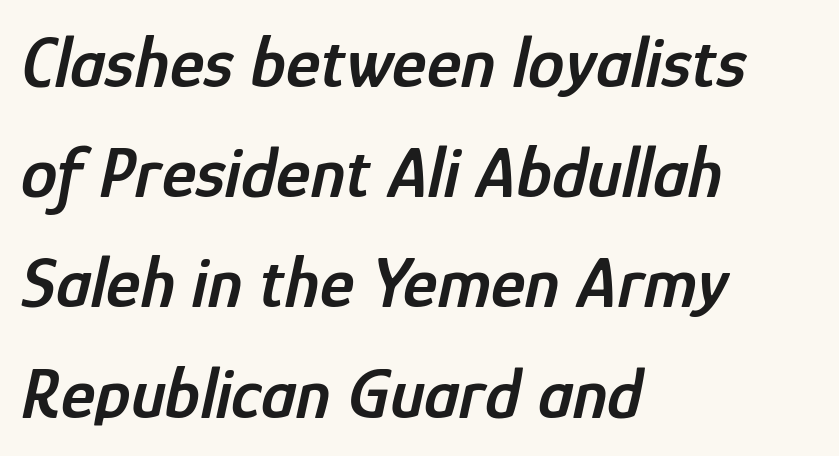
The image shows 73 px semibold, condensed type, italic (leaning right); set left-aligned, normal line spacing (1.51x), normal letter spacing, not underlined; low stroke contrast and a medium x-height.
